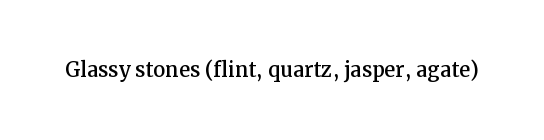
This rendering leaves character spacing at its baseline value. Has an underline been added? It has not. No italicization has been applied; the sample stays upright.
